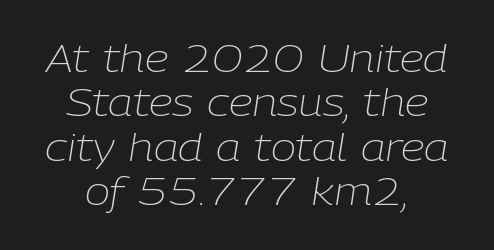
{"italic": "yes", "lean": "right", "slant_degrees": 9, "bold": "no", "weight": "light", "width": "normal", "stroke_contrast": "low", "x_height": "medium", "monospaced": "no", "underline": "no", "line_spacing_ratio": 1.17, "letter_spacing": "normal", "letter_spacing_em": 0.0, "glyph_px": 38}
